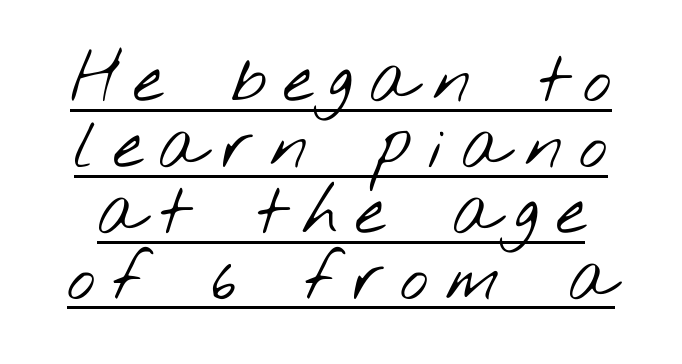
The passage shown is not bold in any degree. The face used here is a sans, in the tradition of grotesques and geometrics. Think of a printed novel: that variable character pitch is what you see here. Interline gaps are noticeably narrow in this sample. The passage shown has open, widely tracked lettering throughout.
